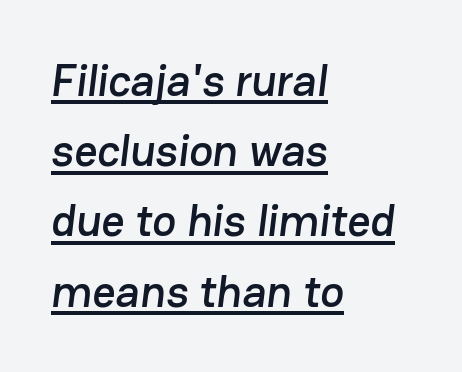
The image shows 45 px sans-serif type; set left-aligned, normal line spacing (1.56x), normal letter spacing, underlined; low stroke contrast and a medium x-height.
